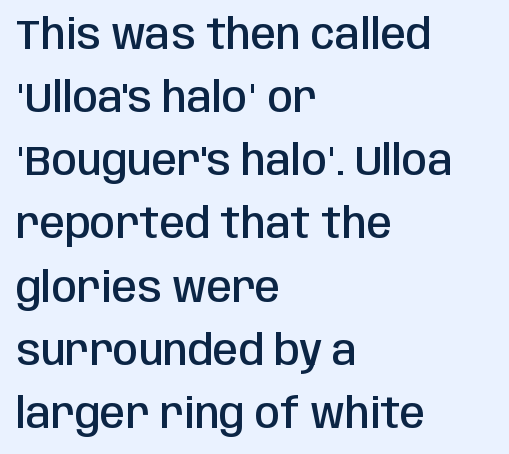
The image shows 41 px semibold, condensed sans-serif type, upright; set left-aligned, normal line spacing (1.54x), normal letter spacing, not underlined; low stroke contrast and a large x-height.
